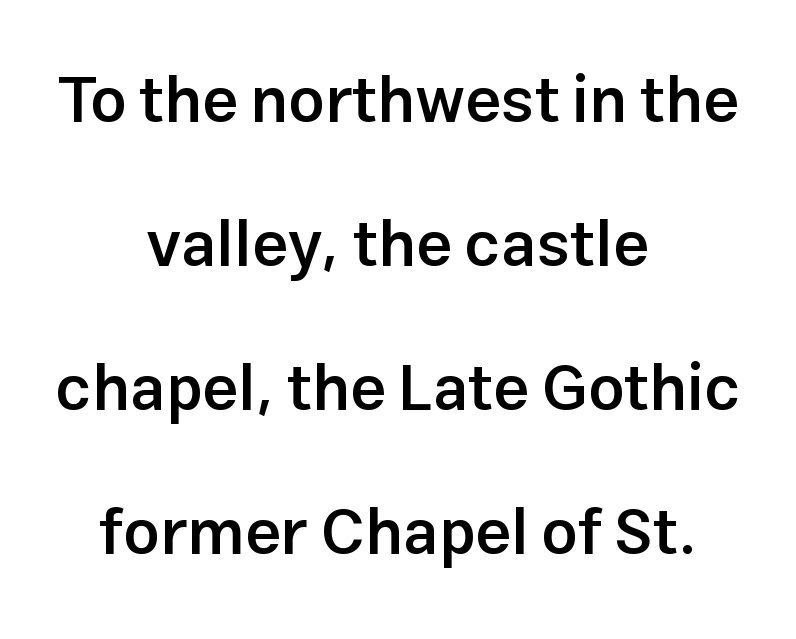
{"serif": "no", "italic": "no", "bold": "semi", "weight": "semibold", "width": "normal", "stroke_contrast": "low", "x_height": "medium", "monospaced": "no", "underline": "no", "align": "center", "line_spacing": "loose", "line_spacing_ratio": 2.25, "letter_spacing": "normal", "letter_spacing_em": 0.0, "glyph_px": 64}
